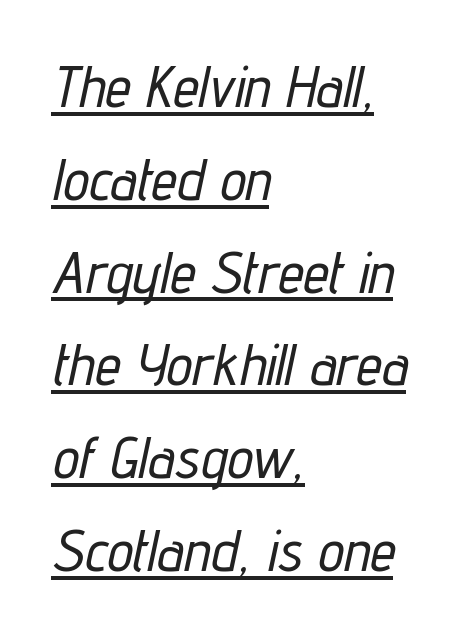
The image shows 58 px condensed type, italic (leaning right); set left-aligned, normal line spacing (1.6x), normal letter spacing, underlined; low stroke contrast and a medium x-height.
